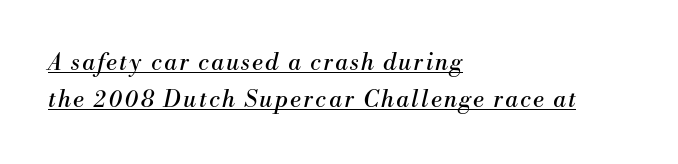
{"italic": "yes", "lean": "right", "slant_degrees": 13, "bold": "no", "underline": "yes", "align": "left", "line_spacing": "normal", "line_spacing_ratio": 1.63, "glyph_px": 23}
